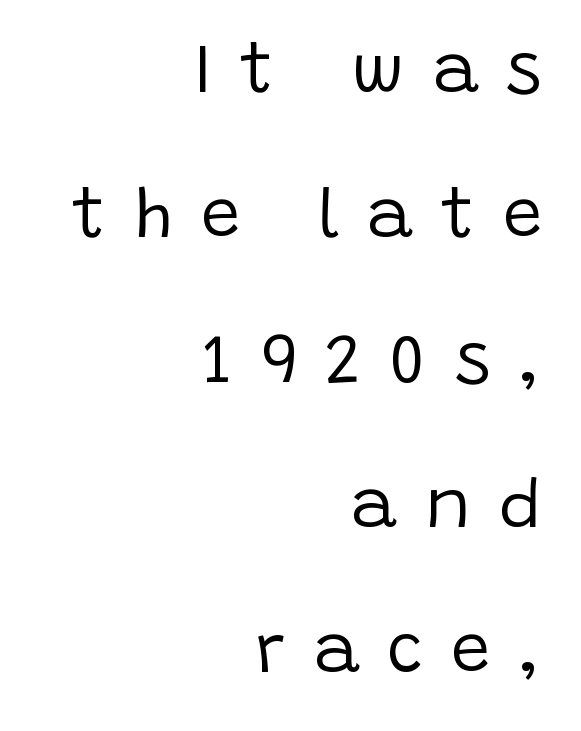
Q: Is the text bold? A: No.
Q: Is the text italic (slanted)? A: No, it is upright.
Q: Is the typeface a serif or a sans-serif typeface? A: Sans-serif.
Q: Is the text underlined? A: No.
Q: How is the paragraph aligned? A: Right-aligned.
Q: Is the spacing between letters normal or unusually wide? A: Unusually wide.
Q: Is the spacing between lines tight, normal or loose? A: Loose.
Q: Width (condensed, normal, or wide)? A: Normal.
Q: Stroke contrast? A: Low.
Q: x-height? A: Large.
Q: Monospaced? A: No.
